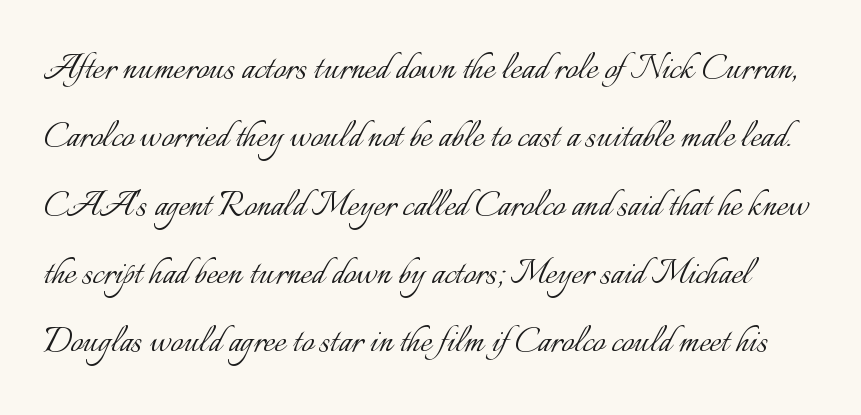
{"bold": "no", "weight": "light", "width": "normal", "stroke_contrast": "low", "x_height": "small", "monospaced": "no", "underline": "no", "line_spacing": "normal", "line_spacing_ratio": 1.59, "letter_spacing": "normal", "letter_spacing_em": 0.0, "glyph_px": 43}
